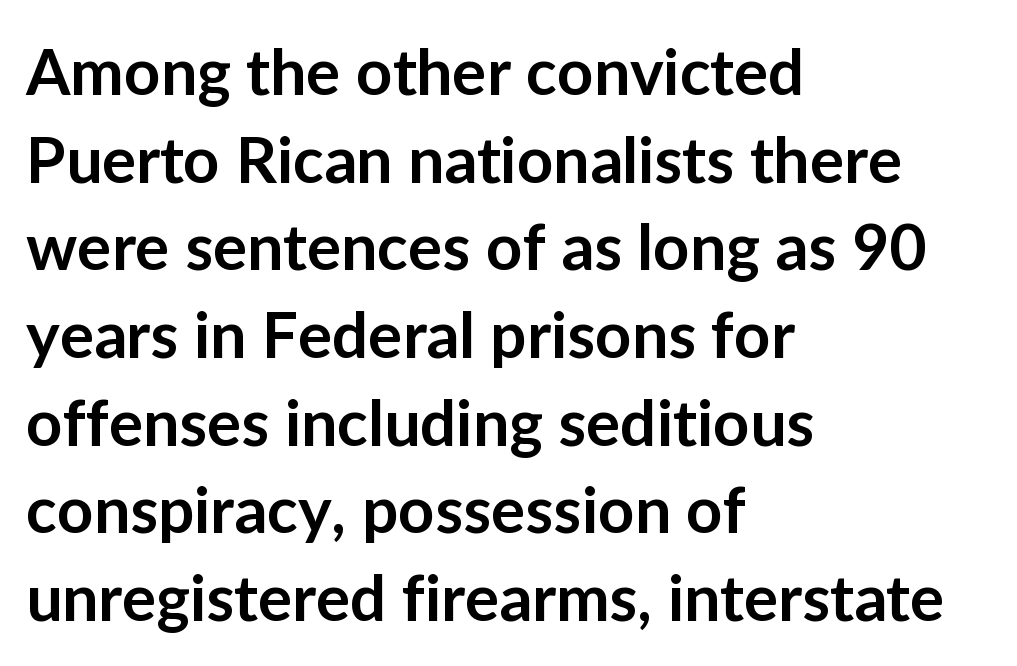
The image shows 64 px semibold sans-serif type, upright; set left-aligned, normal line spacing (1.37x), normal letter spacing, not underlined; low stroke contrast and a medium x-height.
